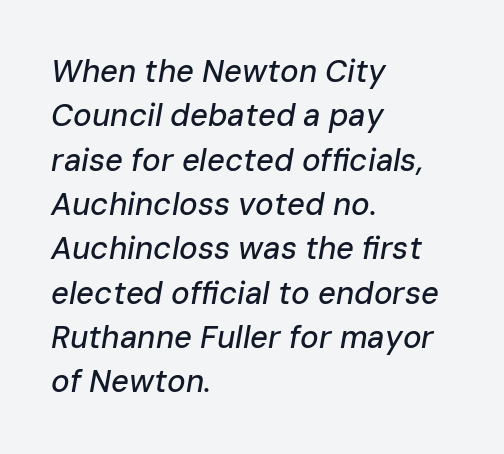
Q: Is the text italic (slanted)? A: Yes, it leans right by about 10 degrees.
Q: Is the text underlined? A: No.
Q: How is the paragraph aligned? A: Left-aligned.
Q: Is the spacing between letters normal or unusually wide? A: Normal.
Q: Is the spacing between lines tight, normal or loose? A: Normal.
Q: Width (condensed, normal, or wide)? A: Normal.
Q: Stroke contrast? A: Low.
Q: x-height? A: Medium.
Q: Monospaced? A: No.
